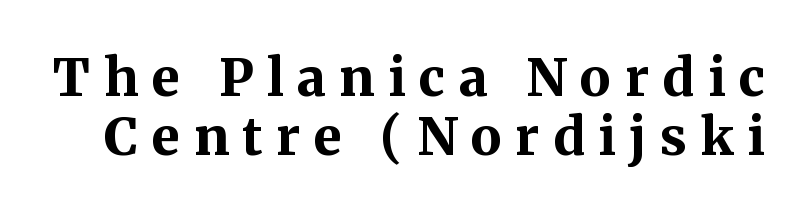
The image shows 52 px bold serif type, upright; set tight line spacing (1.14x), unusually wide letter spacing (+0.26 em), not underlined; medium stroke contrast and a medium x-height.
